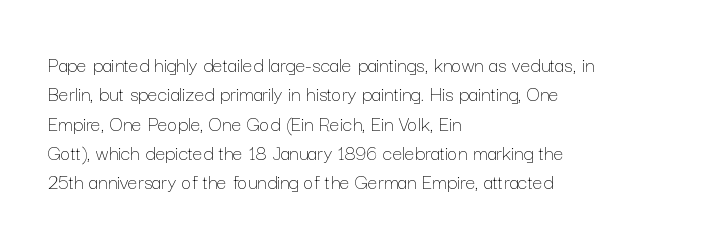
Caption: face not bold, strokes unweighted. Whoever set this chose a conventional vertical rhythm. This sample uses plain, unmodified letter spacing. The lettering stays uniformly vertical, giving the passage a roman look. Rule under the text: the space is simply empty.
